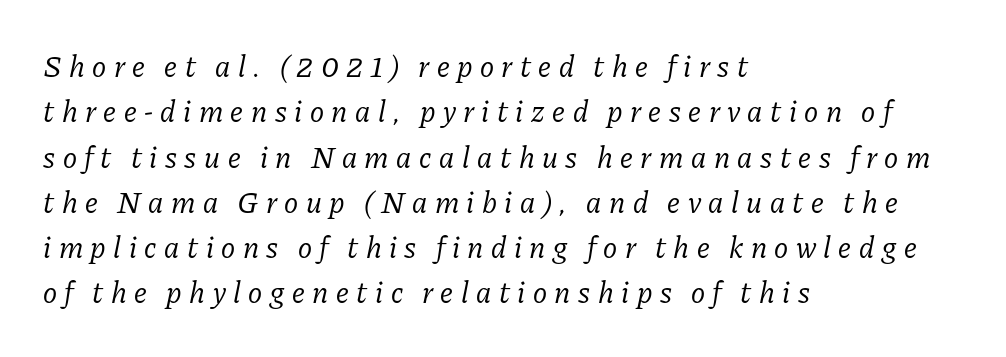
Horizontal bands of white between lines are of average thickness. Glyph-to-glyph distance is far greater than everyday printed text. Here the designer chose a conventional face with non-uniform glyph widths. The lines are quadded left.
